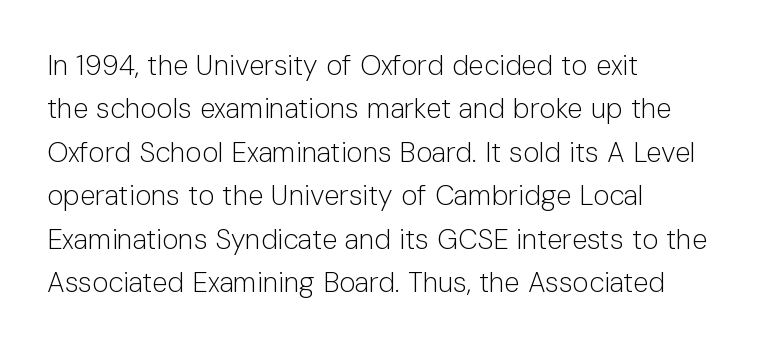
The image shows 28 px light sans-serif type, upright; set left-aligned, normal line spacing (1.55x), normal letter spacing, not underlined; low stroke contrast and a medium x-height.
